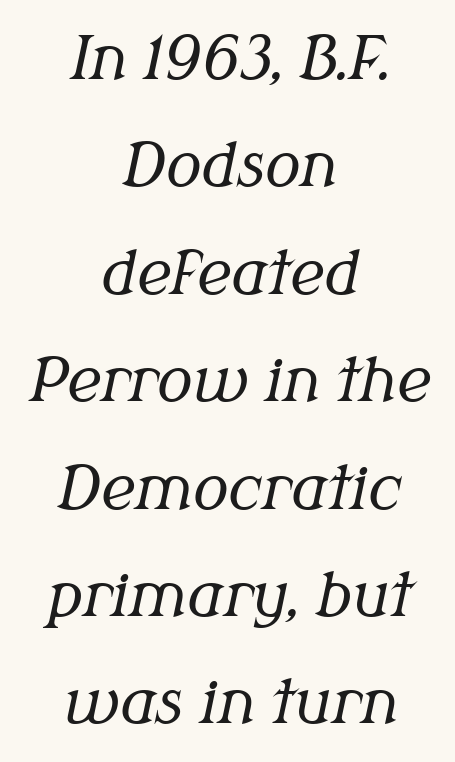
The image shows 59 px regular-weight serif type, italic (leaning right); set centered, line spacing 1.82x, normal letter spacing, not underlined; medium stroke contrast and a medium x-height.
